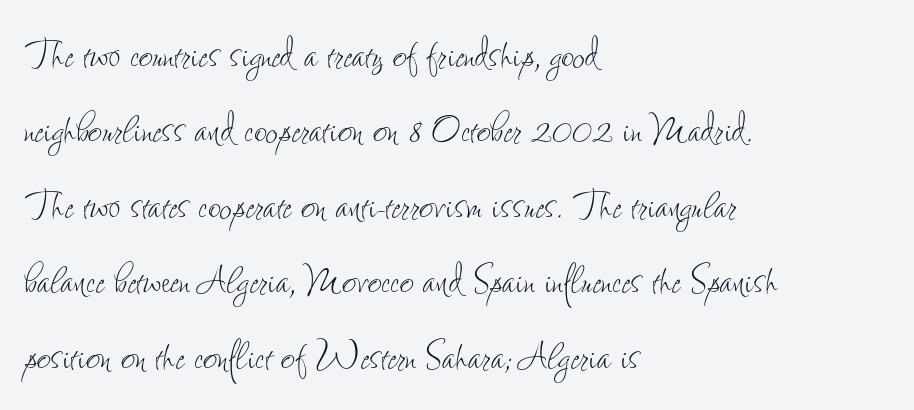
{"bold": "no", "weight": "thin", "width": "condensed", "stroke_contrast": "low", "x_height": "small", "monospaced": "no", "underline": "no", "align": "left", "line_spacing": "normal", "line_spacing_ratio": 1.54, "letter_spacing": "normal", "letter_spacing_em": 0.0, "glyph_px": 49}
